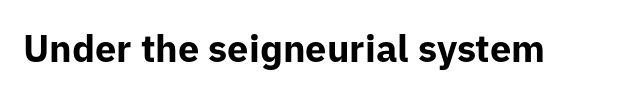
Q: Is the text bold? A: Yes.
Q: Is the text italic (slanted)? A: No, it is upright.
Q: Is the typeface a serif or a sans-serif typeface? A: Sans-serif.
Q: Is the text underlined? A: No.
Q: Is the spacing between letters normal or unusually wide? A: Normal.
Q: Width (condensed, normal, or wide)? A: Normal.
Q: Stroke contrast? A: Low.
Q: x-height? A: Medium.
Q: Monospaced? A: No.
